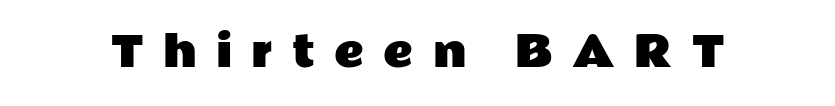
{"serif": "no", "italic": "no", "width": "wide", "stroke_contrast": "low", "x_height": "medium", "monospaced": "no", "underline": "no", "letter_spacing": "wide", "letter_spacing_em": 0.47, "glyph_px": 41}
